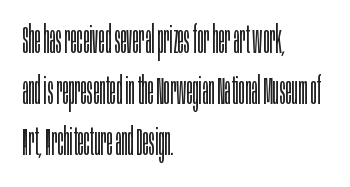
Character widths vary here, with narrow letters taking less room than wide ones. Students, note that the glyphs here touch the page at normal intervals. The paragraph has a hard left edge and a soft right edge. The line-height multiplier appears to be the usual default. The space beneath each line is pristine and unruled. Stroke mass is kept to a normal reading level or below.
